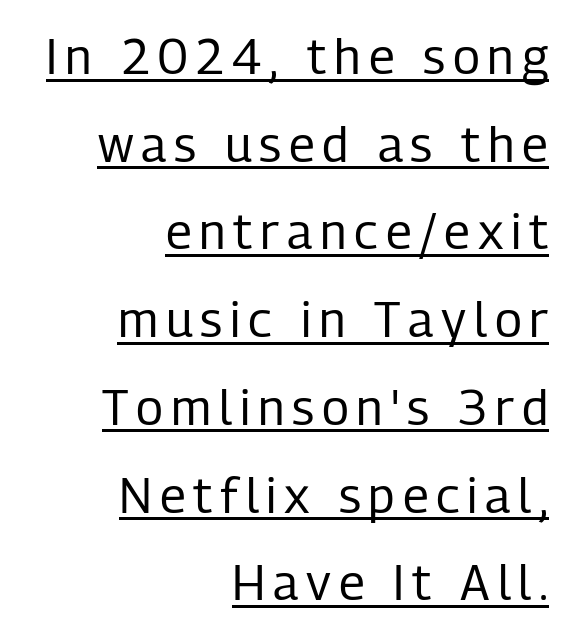
The image shows 49 px regular-weight, condensed sans-serif type, upright; set right-aligned, line spacing 1.79x, underlined; low stroke contrast and a medium x-height.
